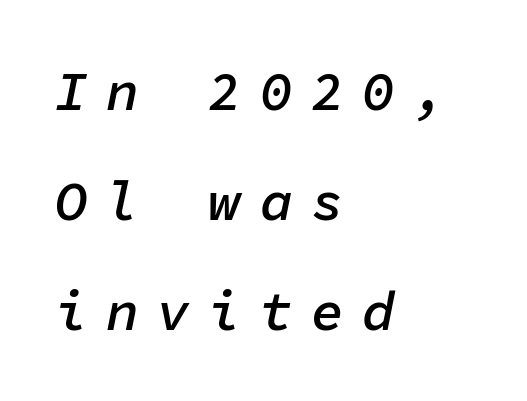
Q: Is the text bold? A: Semi-bold.
Q: Is the text italic (slanted)? A: Yes, it leans right by about 11 degrees.
Q: Is the text underlined? A: No.
Q: How is the paragraph aligned? A: Left-aligned.
Q: Is the spacing between letters normal or unusually wide? A: Unusually wide.
Q: Is the spacing between lines tight, normal or loose? A: Loose.
Q: Width (condensed, normal, or wide)? A: Normal.
Q: Stroke contrast? A: Low.
Q: x-height? A: Medium.
Q: Monospaced? A: Yes.
